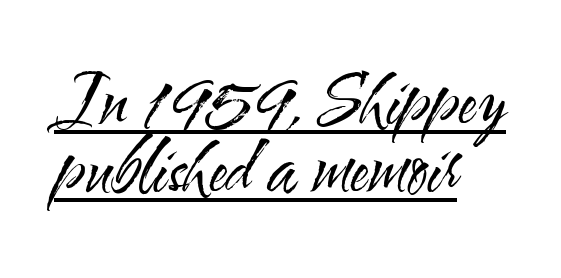
Does the leading feel generous? Not at all — it's pinched. No extra ink here — the face is not bold. The words here are underlined. The horizontal fit of the characters is conventional and even. These lines are rendered in a variable-pitch font.
